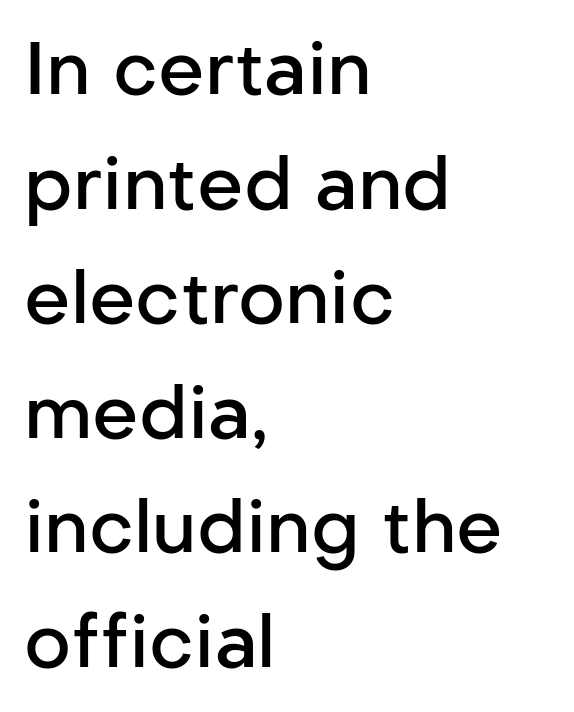
{"serif": "no", "italic": "no", "bold": "semi", "weight": "semibold", "width": "normal", "stroke_contrast": "low", "x_height": "medium", "monospaced": "no", "underline": "no", "align": "left", "line_spacing": "normal", "line_spacing_ratio": 1.57, "letter_spacing": "normal", "letter_spacing_em": 0.0, "glyph_px": 73}
